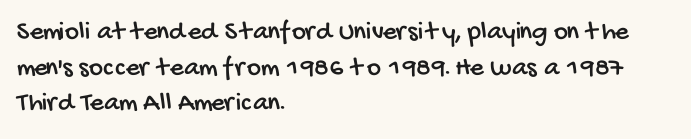
{"underline": "no", "align": "left", "line_spacing": "normal", "line_spacing_ratio": 1.32, "letter_spacing": "normal", "letter_spacing_em": 0.0, "glyph_px": 27}
